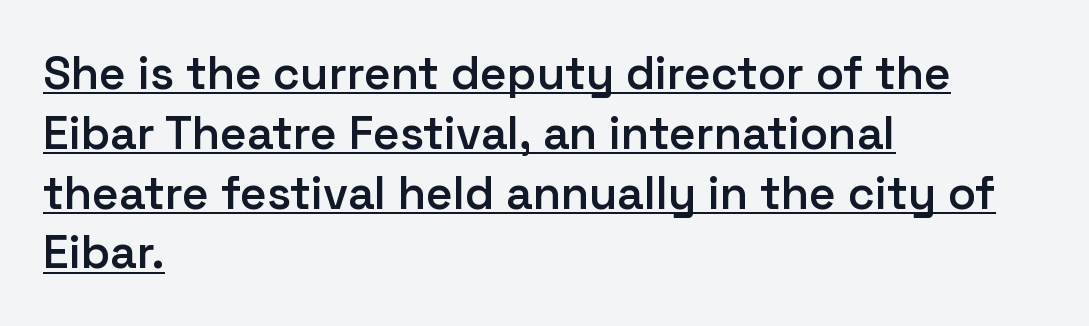
Q: Is the text bold? A: Semi-bold.
Q: Is the text italic (slanted)? A: No, it is upright.
Q: Is the typeface a serif or a sans-serif typeface? A: Sans-serif.
Q: Is the text underlined? A: Yes.
Q: How is the paragraph aligned? A: Left-aligned.
Q: Is the spacing between letters normal or unusually wide? A: Normal.
Q: Is the spacing between lines tight, normal or loose? A: Normal.
Q: Width (condensed, normal, or wide)? A: Normal.
Q: Stroke contrast? A: Low.
Q: x-height? A: Medium.
Q: Monospaced? A: No.
